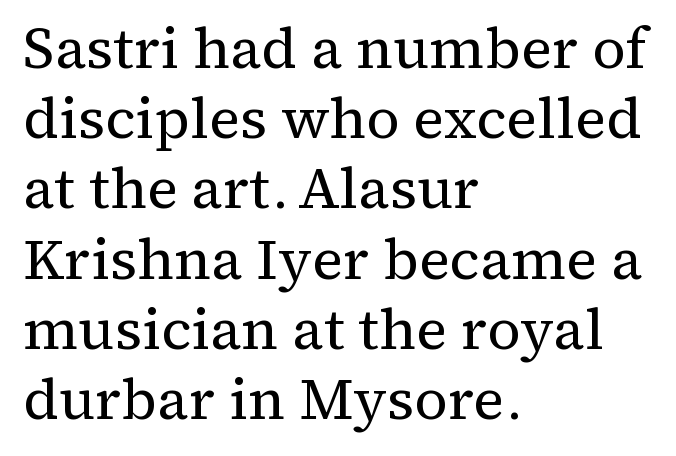
Notice how the passage keeps a crisp vertical edge on the left only. Type without underlining. A typesetter would call this proportional, since set widths differ per character. These glyphs show unthickened strokes, regular width or finer. Italic? Not at all — the glyphs are vertical.
